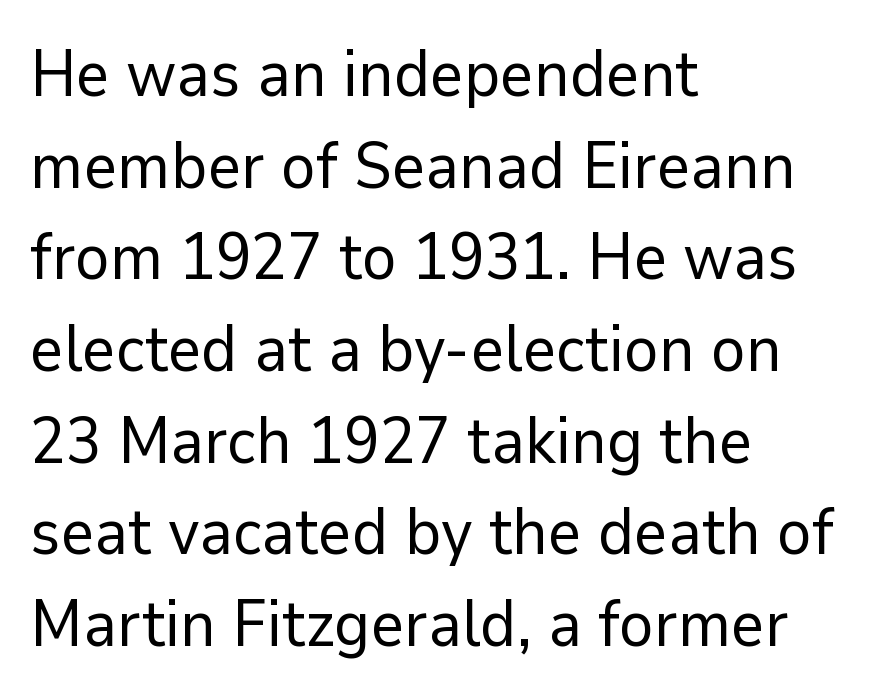
{"serif": "no", "italic": "no", "bold": "no", "weight": "regular", "width": "normal", "stroke_contrast": "low", "x_height": "medium", "monospaced": "no", "underline": "no", "align": "left", "line_spacing": "normal", "line_spacing_ratio": 1.41, "letter_spacing": "normal", "letter_spacing_em": 0.0, "glyph_px": 65}
